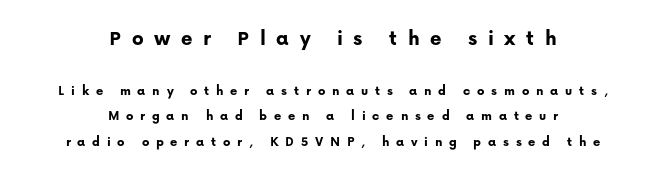
Q: Is the text bold? A: Yes.
Q: Is the text italic (slanted)? A: No, it is upright.
Q: Is the text underlined? A: No.
Q: How is the paragraph aligned? A: Centered.
Q: Is the spacing between letters normal or unusually wide? A: Unusually wide.
Q: Which block of text is set in a larger size, the first (top) or the second (bottom)? A: The first (top) one.
